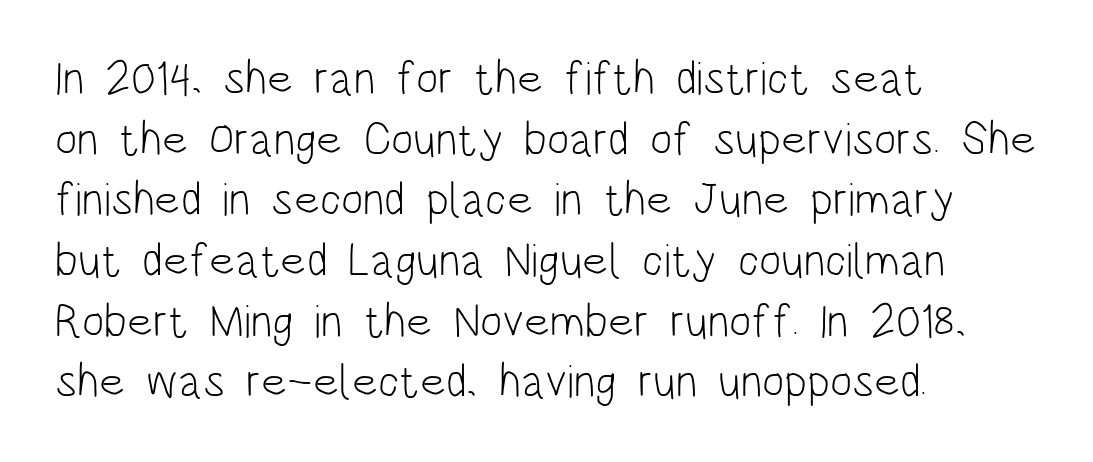
{"serif": "no", "italic": "no", "bold": "no", "weight": "light", "width": "condensed", "stroke_contrast": "low", "x_height": "large", "monospaced": "no", "underline": "no", "align": "left", "line_spacing": "normal", "line_spacing_ratio": 1.29, "letter_spacing": "normal", "letter_spacing_em": 0.0, "glyph_px": 47}
